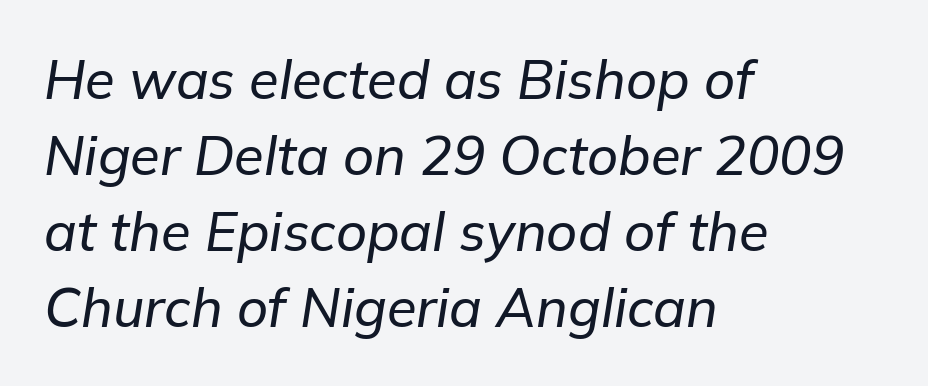
These lines are rendered in a variable-pitch font. The horizontal fit of the characters is conventional and even. The strip under each line holds only bare page. This rendering uses left alignment, leaving the right contour irregular. These lines were composed using italics.
